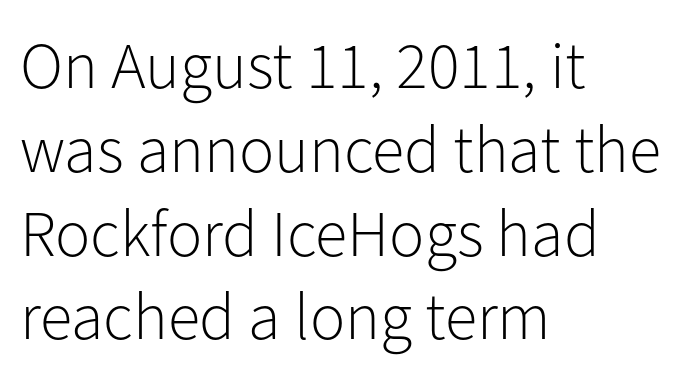
{"serif": "no", "italic": "no", "bold": "no", "weight": "light", "width": "normal", "stroke_contrast": "low", "x_height": "medium", "monospaced": "no", "underline": "no", "align": "left", "line_spacing": "normal", "line_spacing_ratio": 1.27, "letter_spacing": "normal", "letter_spacing_em": 0.0, "glyph_px": 66}
